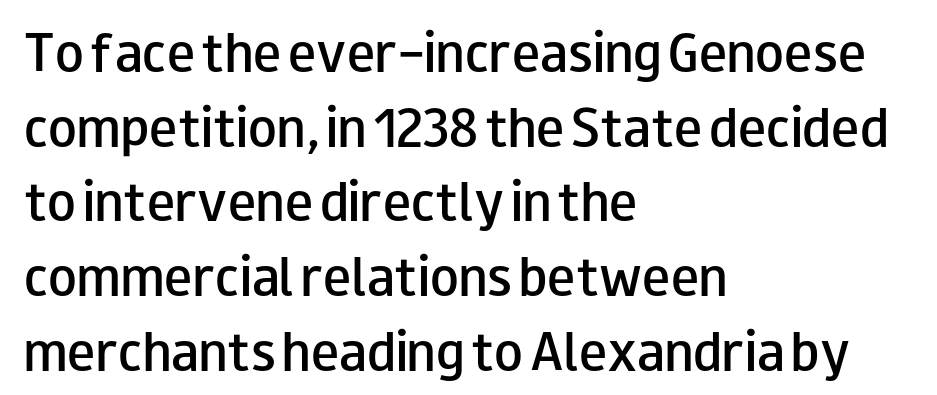
The image shows 47 px semibold, wide sans-serif type, upright; set left-aligned, normal line spacing (1.59x), normal letter spacing, not underlined; low stroke contrast and a small x-height.
